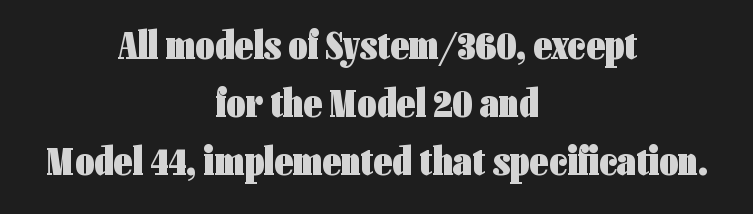
Q: Is the text bold? A: Yes.
Q: Is the text italic (slanted)? A: No, it is upright.
Q: Is the typeface a serif or a sans-serif typeface? A: Sans-serif.
Q: Is the text underlined? A: No.
Q: How is the paragraph aligned? A: Centered.
Q: Is the spacing between letters normal or unusually wide? A: Normal.
Q: Is the spacing between lines tight, normal or loose? A: Normal.
Q: Width (condensed, normal, or wide)? A: Condensed.
Q: Stroke contrast? A: Low.
Q: x-height? A: Medium.
Q: Monospaced? A: No.
